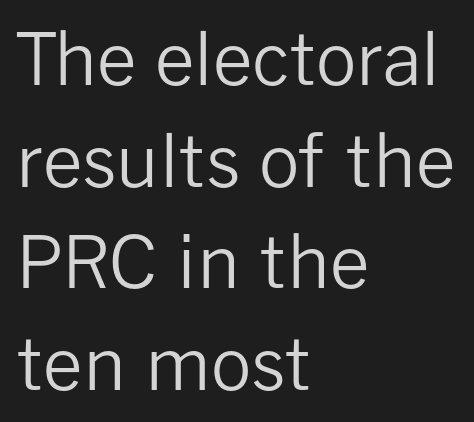
You could call the tracking neutral — neither tight nor loose. Classification — sans serif. Posture: straight, roman, zero tilt. All the whitespace from short lines collects on the right.
